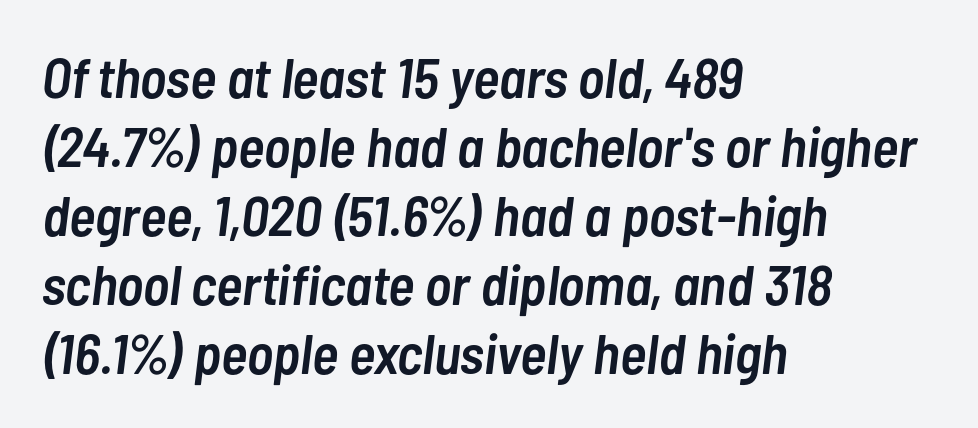
Q: Is the text bold? A: Semi-bold.
Q: Is the text italic (slanted)? A: Yes, it leans right by about 7 degrees.
Q: Is the text underlined? A: No.
Q: How is the paragraph aligned? A: Left-aligned.
Q: Is the spacing between letters normal or unusually wide? A: Normal.
Q: Width (condensed, normal, or wide)? A: Condensed.
Q: Stroke contrast? A: Low.
Q: x-height? A: Medium.
Q: Monospaced? A: No.
